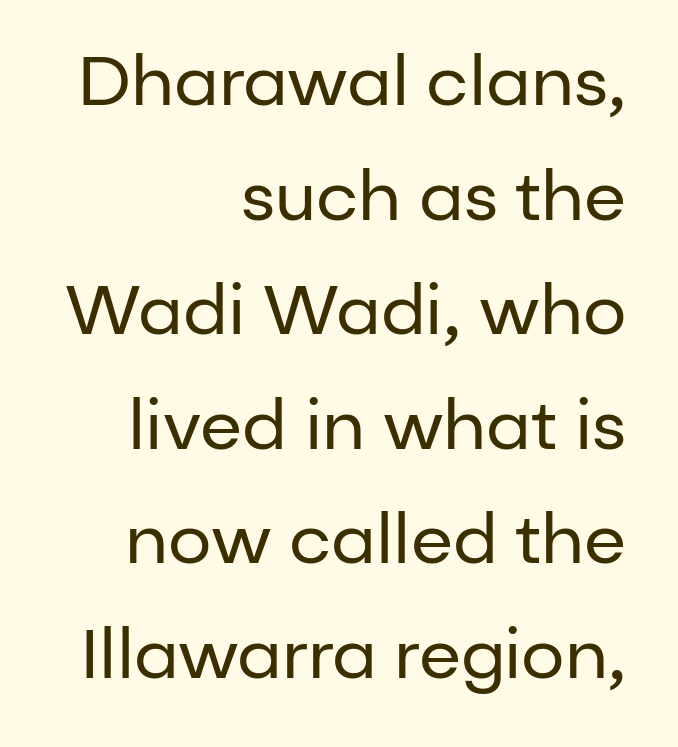
Q: Is the text bold? A: No.
Q: Is the text italic (slanted)? A: No, it is upright.
Q: Is the typeface a serif or a sans-serif typeface? A: Sans-serif.
Q: Is the text underlined? A: No.
Q: How is the paragraph aligned? A: Right-aligned.
Q: Is the spacing between letters normal or unusually wide? A: Normal.
Q: Is the spacing between lines tight, normal or loose? A: Normal.
Q: Width (condensed, normal, or wide)? A: Normal.
Q: Stroke contrast? A: Low.
Q: x-height? A: Medium.
Q: Monospaced? A: No.
